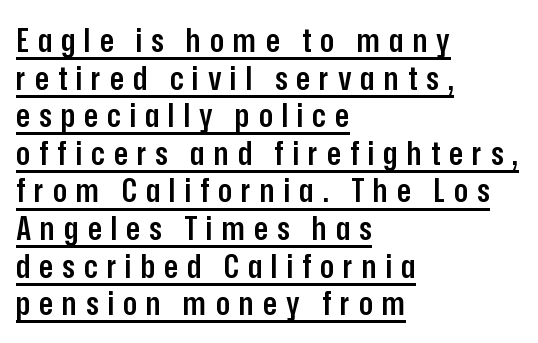
{"serif": "no", "italic": "no", "bold": "semi", "weight": "semibold", "width": "condensed", "stroke_contrast": "low", "x_height": "medium", "monospaced": "no", "underline": "yes", "align": "left", "line_spacing": "tight", "line_spacing_ratio": 1.14, "letter_spacing": "wide", "letter_spacing_em": 0.27, "glyph_px": 33}
